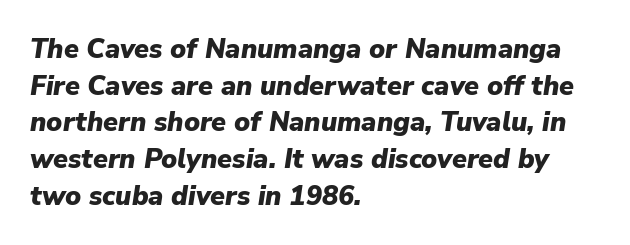
{"italic": "yes", "lean": "right", "slant_degrees": 9, "bold": "yes", "underline": "no", "align": "left", "line_spacing": "normal", "line_spacing_ratio": 1.36, "letter_spacing": "normal", "letter_spacing_em": 0.0, "glyph_px": 27}
